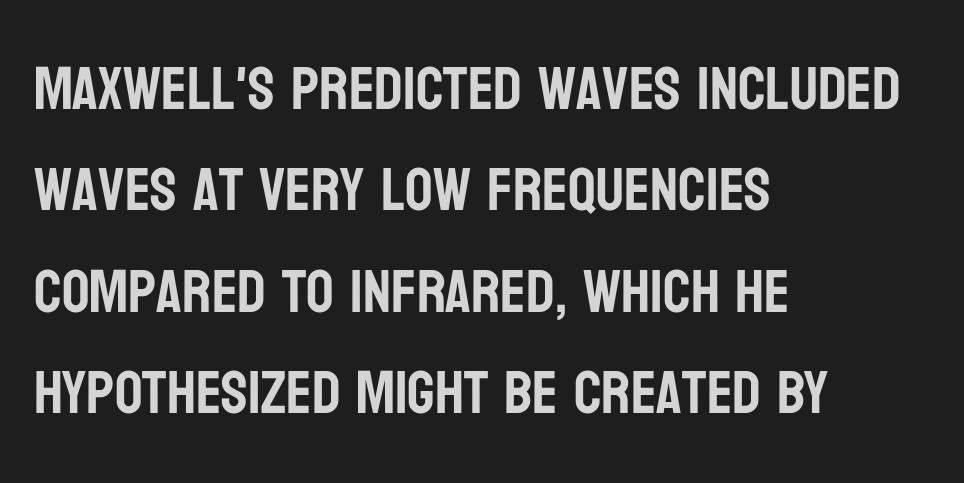
{"serif": "no", "italic": "no", "width": "condensed", "stroke_contrast": "low", "x_height": "large", "monospaced": "no", "underline": "no", "align": "left", "line_spacing": "normal", "line_spacing_ratio": 1.66, "letter_spacing": "normal", "letter_spacing_em": 0.0, "glyph_px": 61}
